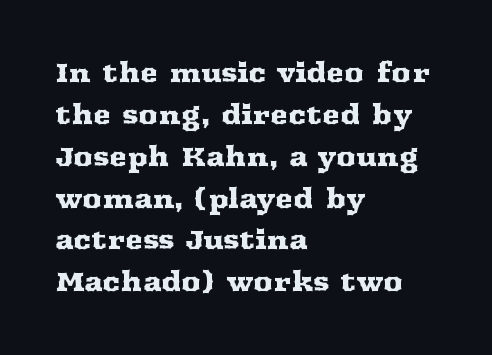
Q: Is the text italic (slanted)? A: No, it is upright.
Q: Is the text underlined? A: No.
Q: How is the paragraph aligned? A: Left-aligned.
Q: Is the spacing between letters normal or unusually wide? A: Normal.
Q: Is the spacing between lines tight, normal or loose? A: Normal.
